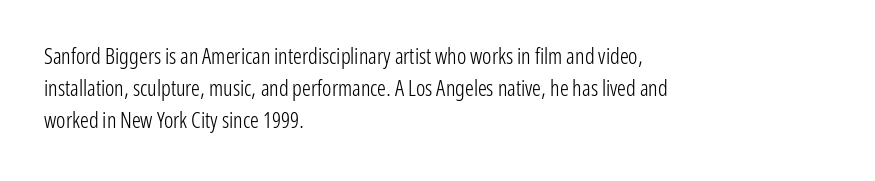
Q: Is the text bold? A: No.
Q: Is the text italic (slanted)? A: No, it is upright.
Q: Is the text underlined? A: No.
Q: How is the paragraph aligned? A: Left-aligned.
Q: Is the spacing between letters normal or unusually wide? A: Normal.
Q: Is the spacing between lines tight, normal or loose? A: Normal.
